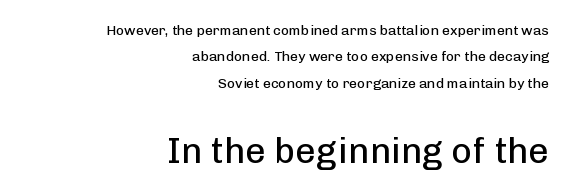
The image shows 36 px regular-weight sans-serif type, upright; set right-aligned, line spacing 1.88x, normal letter spacing, not underlined; the second (bottom) block is 2.57x larger; low stroke contrast and a medium x-height.
